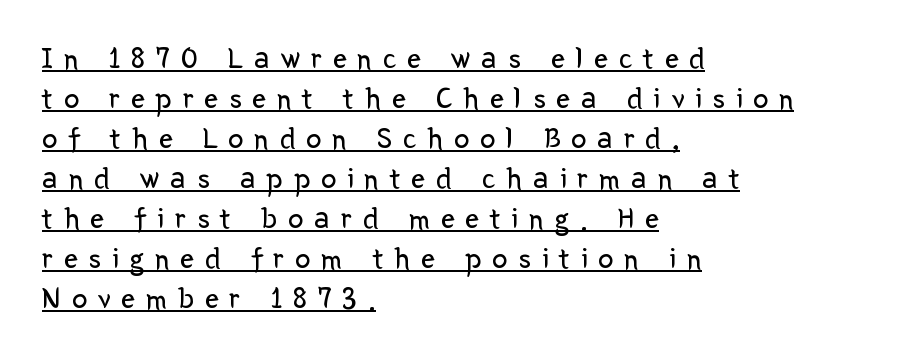
{"serif": "no", "italic": "no", "bold": "no", "weight": "regular", "width": "normal", "stroke_contrast": "low", "x_height": "medium", "monospaced": "no", "underline": "yes", "align": "left", "line_spacing": "normal", "line_spacing_ratio": 1.29, "letter_spacing": "wide", "letter_spacing_em": 0.35, "glyph_px": 31}
